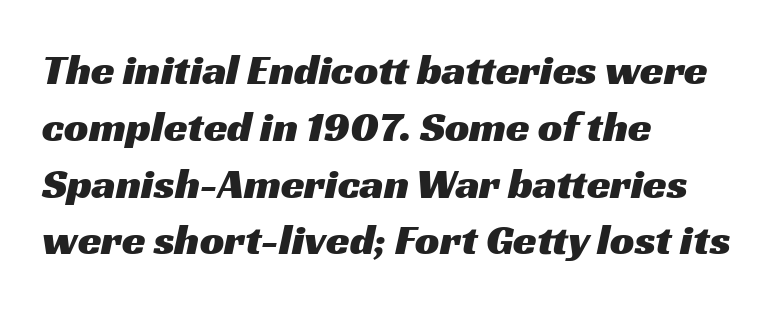
{"serif": "no", "width": "wide", "stroke_contrast": "medium", "x_height": "medium", "monospaced": "no", "underline": "no", "align": "left", "line_spacing": "normal", "line_spacing_ratio": 1.32, "letter_spacing": "normal", "letter_spacing_em": 0.0, "glyph_px": 43}
